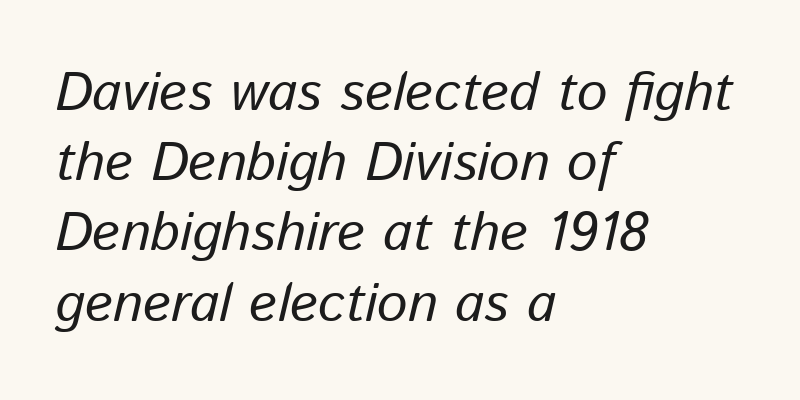
{"italic": "yes", "lean": "right", "slant_degrees": 13, "width": "normal", "stroke_contrast": "low", "x_height": "medium", "monospaced": "no", "underline": "no", "align": "left", "line_spacing": "normal", "line_spacing_ratio": 1.3, "letter_spacing": "normal", "letter_spacing_em": 0.0, "glyph_px": 54}
